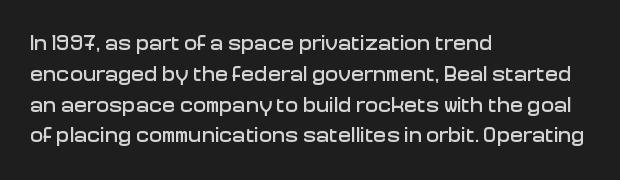
Q: Is the text italic (slanted)? A: No, it is upright.
Q: Is the text underlined? A: No.
Q: How is the paragraph aligned? A: Left-aligned.
Q: Is the spacing between letters normal or unusually wide? A: Normal.
Q: Is the spacing between lines tight, normal or loose? A: Normal.
